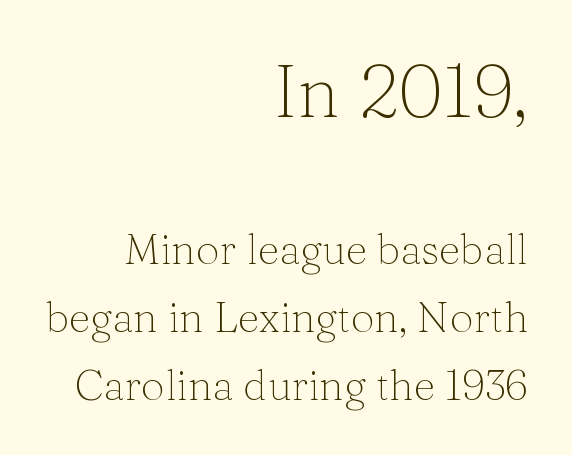
{"serif": "yes", "italic": "no", "bold": "no", "weight": "light", "width": "normal", "stroke_contrast": "medium", "x_height": "medium", "monospaced": "no", "underline": "no", "align": "right", "line_spacing": "normal", "line_spacing_ratio": 1.61, "letter_spacing": "normal", "letter_spacing_em": 0.0, "larger_block": "first", "size_ratio": 1.76, "glyph_px": 74}
